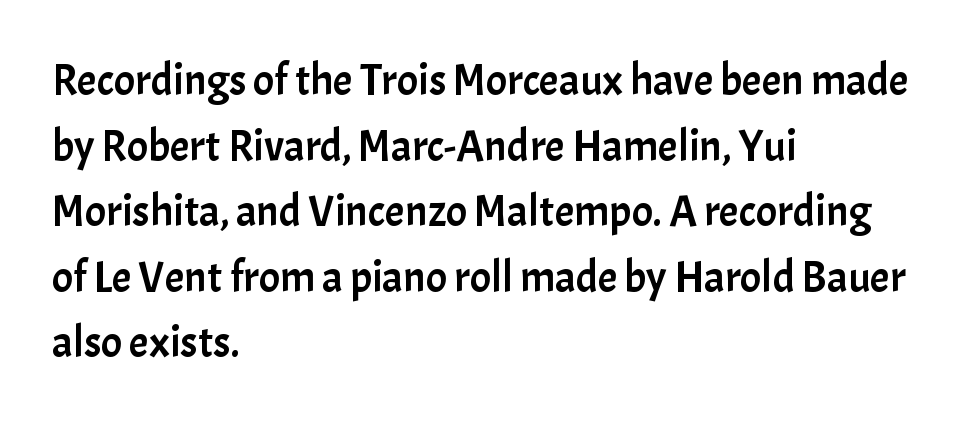
Q: Is the text italic (slanted)? A: No, it is upright.
Q: Is the typeface a serif or a sans-serif typeface? A: Sans-serif.
Q: Is the text underlined? A: No.
Q: How is the paragraph aligned? A: Left-aligned.
Q: Is the spacing between letters normal or unusually wide? A: Normal.
Q: Is the spacing between lines tight, normal or loose? A: Normal.
Q: Width (condensed, normal, or wide)? A: Normal.
Q: Stroke contrast? A: Low.
Q: x-height? A: Medium.
Q: Monospaced? A: No.
